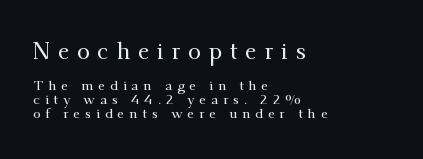
{"italic": "no", "underline": "no", "align": "left", "line_spacing": "tight", "line_spacing_ratio": 1.0, "letter_spacing": "wide", "letter_spacing_em": 0.34, "larger_block": "first", "size_ratio": 1.64, "glyph_px": 23}
